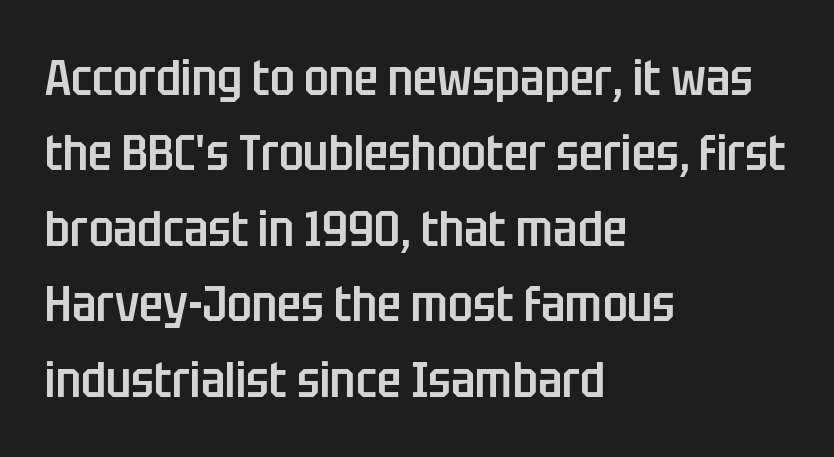
Q: Is the text bold? A: Semi-bold.
Q: Is the text italic (slanted)? A: No, it is upright.
Q: Is the typeface a serif or a sans-serif typeface? A: Sans-serif.
Q: Is the text underlined? A: No.
Q: How is the paragraph aligned? A: Left-aligned.
Q: Is the spacing between letters normal or unusually wide? A: Normal.
Q: Is the spacing between lines tight, normal or loose? A: Normal.
Q: Width (condensed, normal, or wide)? A: Condensed.
Q: Stroke contrast? A: Low.
Q: x-height? A: Large.
Q: Monospaced? A: No.
